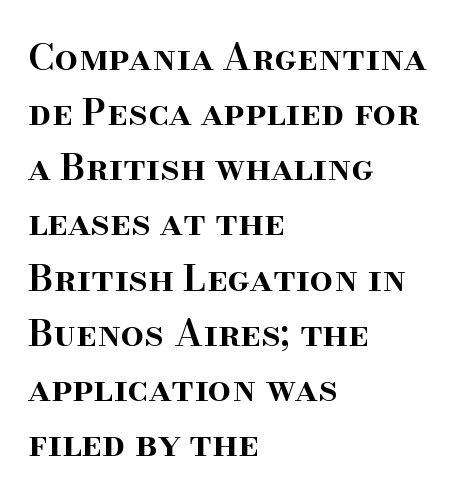
Bare-footed words on every line. The passage shown has conventional tracking throughout. Proportional: the letters do not fall into vertical columns. Tall strokes in this sample are plumb rather than angled.
